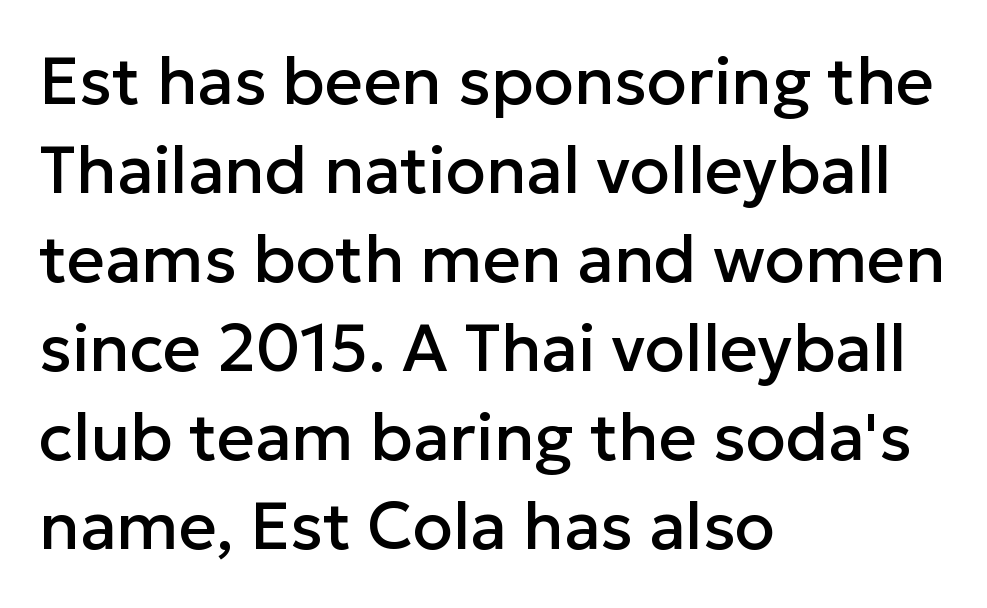
The image shows 66 px sans-serif type, upright; set left-aligned, normal line spacing (1.35x), normal letter spacing, not underlined; low stroke contrast and a medium x-height.
